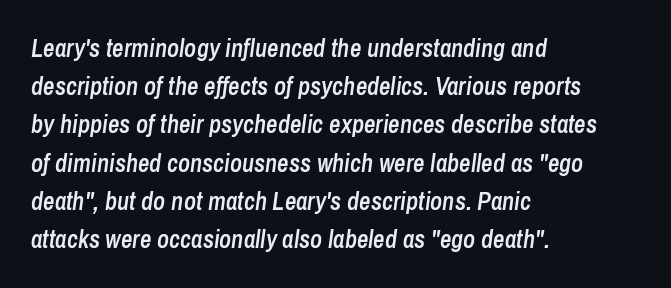
Quick note: italic. Line beginnings align vertically; line endings do not. No word sits above an underline. As a designer I'd log this as weight 600, semibold. The passage shown stacks its lines at a standard gap. Honestly, the letter spacing is just normal — you wouldn't notice it.
